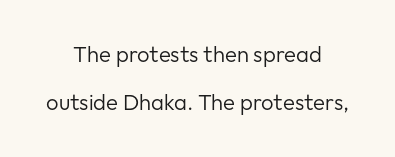
{"italic": "no", "bold": "no", "underline": "no", "align": "center", "line_spacing": "loose", "line_spacing_ratio": 2.19, "letter_spacing": "normal", "letter_spacing_em": 0.0, "glyph_px": 22}
